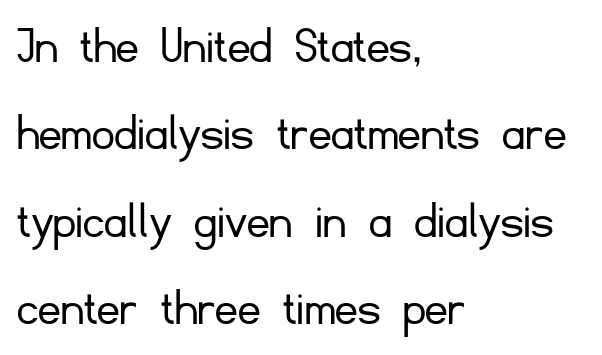
Each new line begins a customary step beneath the previous one. Weight: not bold — regular or lighter. This sample uses a sans-serif face. This sample has the flowing, uneven cadence of proportional lettering.
